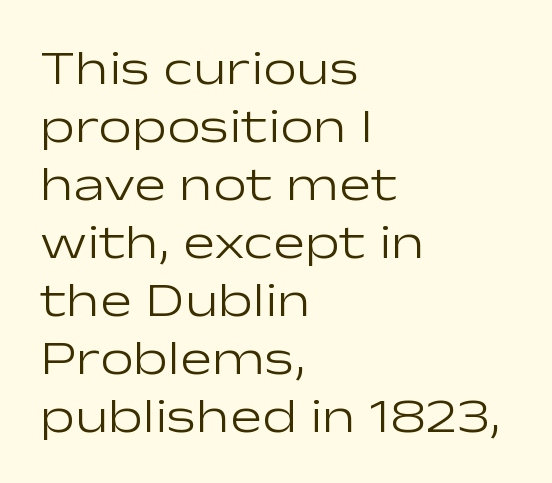
Q: Is the text bold? A: No.
Q: Is the text italic (slanted)? A: No, it is upright.
Q: Is the typeface a serif or a sans-serif typeface? A: Sans-serif.
Q: Is the text underlined? A: No.
Q: How is the paragraph aligned? A: Left-aligned.
Q: Is the spacing between letters normal or unusually wide? A: Normal.
Q: Width (condensed, normal, or wide)? A: Wide.
Q: Stroke contrast? A: Low.
Q: x-height? A: Medium.
Q: Monospaced? A: No.
